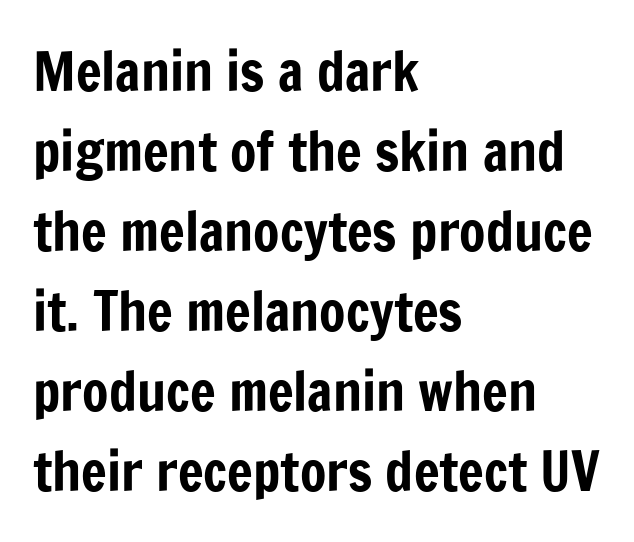
Q: Is the text italic (slanted)? A: No, it is upright.
Q: Is the typeface a serif or a sans-serif typeface? A: Sans-serif.
Q: Is the text underlined? A: No.
Q: How is the paragraph aligned? A: Left-aligned.
Q: Is the spacing between letters normal or unusually wide? A: Normal.
Q: Is the spacing between lines tight, normal or loose? A: Normal.
Q: Width (condensed, normal, or wide)? A: Condensed.
Q: Stroke contrast? A: Low.
Q: x-height? A: Medium.
Q: Monospaced? A: No.
